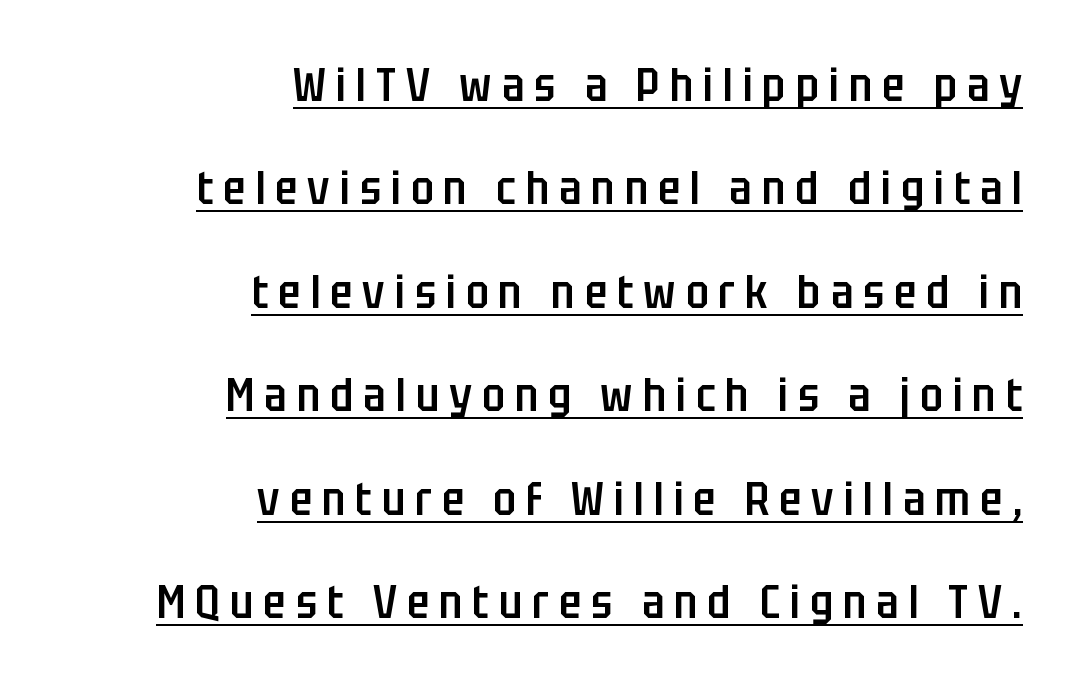
The image shows 46 px semibold, condensed sans-serif type, upright; set right-aligned, loose line spacing (2.25x), unusually wide letter spacing (+0.22 em), underlined; low stroke contrast and a large x-height.
